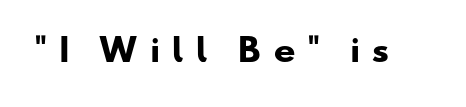
The image shows 31 px heavy, wide sans-serif type; set unusually wide letter spacing (+0.37 em), not underlined; low stroke contrast and a small x-height.
